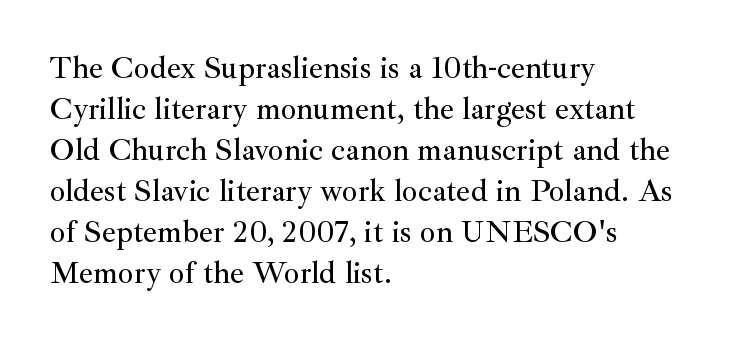
Whoever set this chose a conventional vertical rhythm. Letters rest on an invisible, unmarked baseline. The setting favours the left margin, as ordinary paragraphs usually do. Inter-character spacing is left at the font's built-in metrics.
